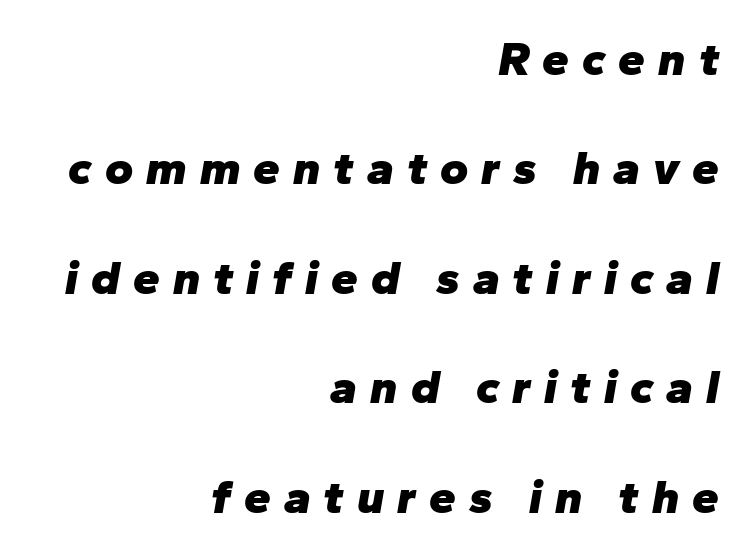
{"italic": "yes", "lean": "right", "slant_degrees": 10, "bold": "yes", "weight": "heavy", "width": "normal", "stroke_contrast": "low", "x_height": "medium", "monospaced": "no", "underline": "no", "align": "right", "line_spacing": "loose", "line_spacing_ratio": 2.28, "letter_spacing": "wide", "letter_spacing_em": 0.27, "glyph_px": 48}
